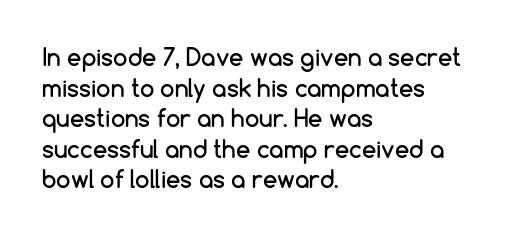
The image shows 23 px text type, upright; set left-aligned, normal line spacing (1.33x), normal letter spacing, not underlined.
